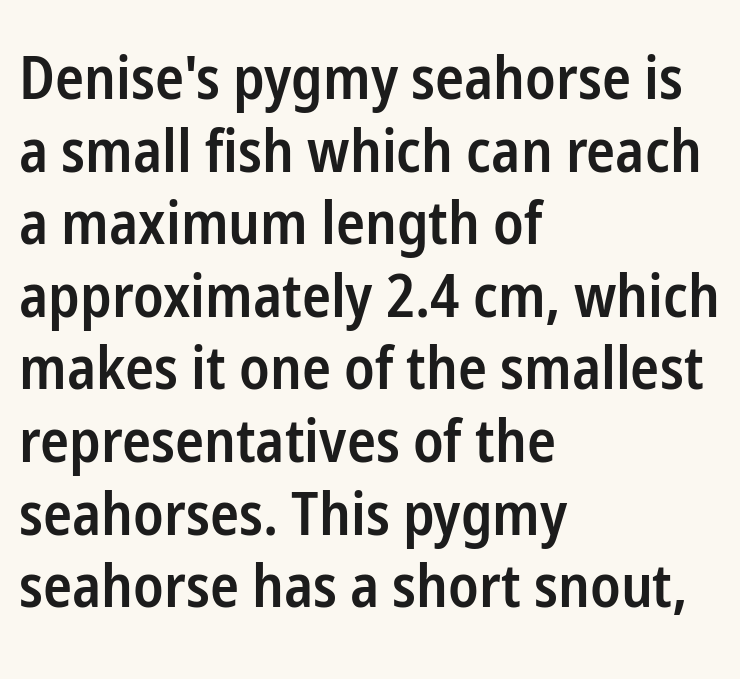
Q: Is the text bold? A: Semi-bold.
Q: Is the text italic (slanted)? A: No, it is upright.
Q: Is the typeface a serif or a sans-serif typeface? A: Sans-serif.
Q: Is the text underlined? A: No.
Q: How is the paragraph aligned? A: Left-aligned.
Q: Is the spacing between letters normal or unusually wide? A: Normal.
Q: Width (condensed, normal, or wide)? A: Condensed.
Q: Stroke contrast? A: Low.
Q: x-height? A: Medium.
Q: Monospaced? A: No.
